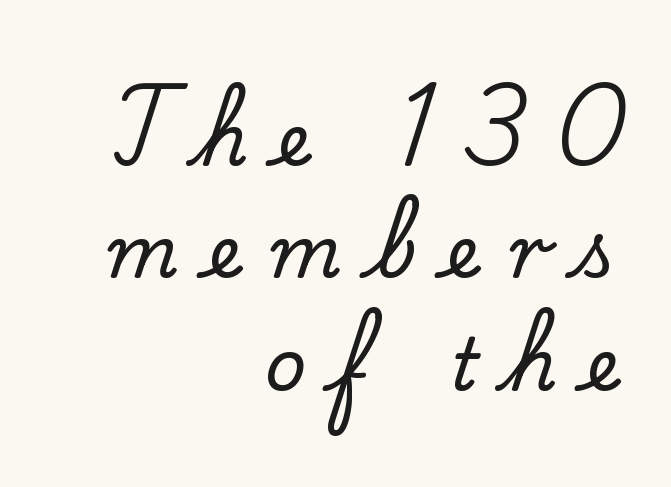
The letterforms stand isolated, each surrounded by extra space. Is there much room between lines? A standard amount, neither cramped nor airy. Horizontally, the lines are justified to the trailing edge only. Has an underline been added? It has not. The face used here is proportionally spaced, like ordinary book or web type.
